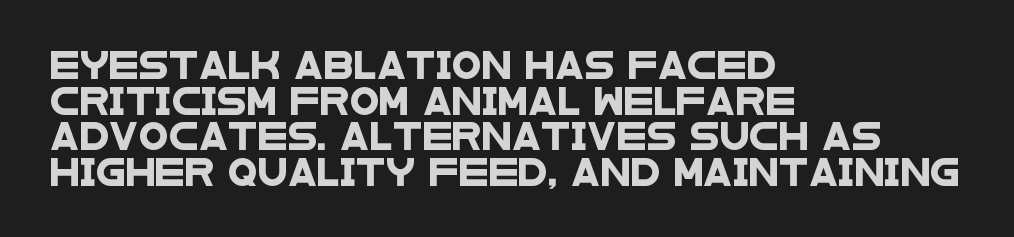
{"underline": "no", "align": "left", "line_spacing": "normal", "line_spacing_ratio": 1.32, "letter_spacing": "normal", "letter_spacing_em": 0.0, "glyph_px": 27}
